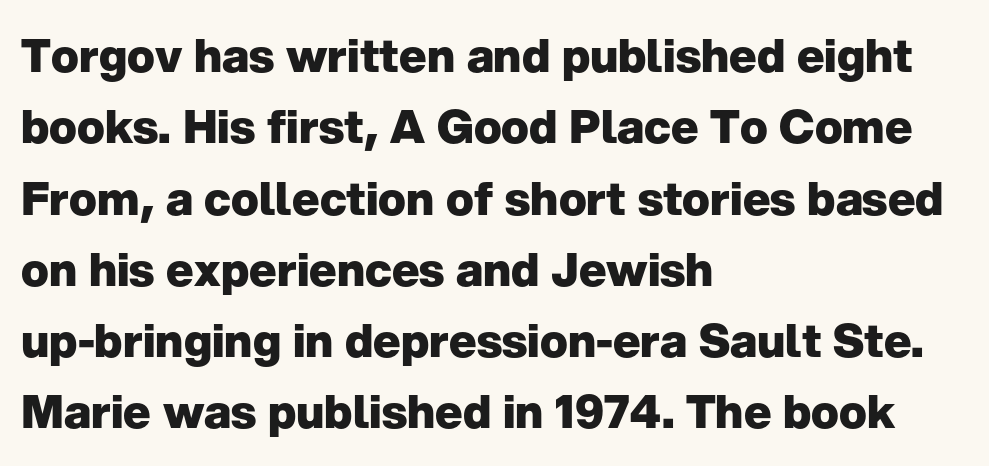
The image shows 46 px heavy sans-serif type, upright; set left-aligned, normal line spacing (1.55x), normal letter spacing, not underlined; low stroke contrast and a medium x-height.
